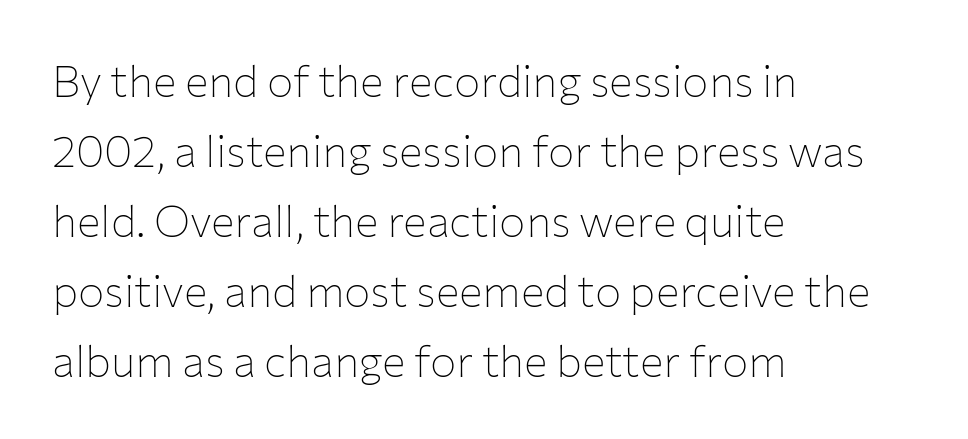
Q: Is the text bold? A: No.
Q: Is the text italic (slanted)? A: No, it is upright.
Q: Is the typeface a serif or a sans-serif typeface? A: Sans-serif.
Q: Is the text underlined? A: No.
Q: How is the paragraph aligned? A: Left-aligned.
Q: Is the spacing between letters normal or unusually wide? A: Normal.
Q: Is the spacing between lines tight, normal or loose? A: Normal.
Q: Width (condensed, normal, or wide)? A: Normal.
Q: Stroke contrast? A: Low.
Q: x-height? A: Medium.
Q: Monospaced? A: No.
